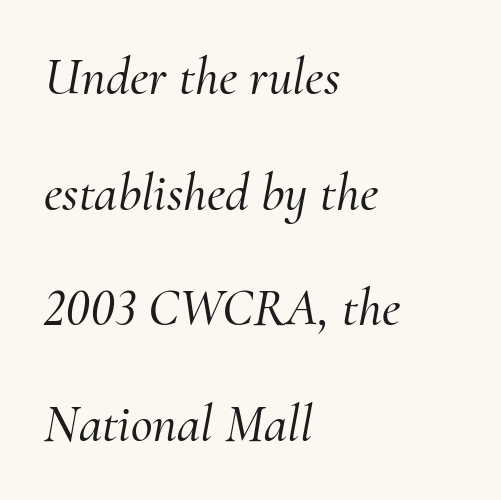
The image shows 53 px serif type, italic (leaning right); set left-aligned, loose line spacing (2.18x), normal letter spacing, not underlined; medium stroke contrast and a small x-height.
